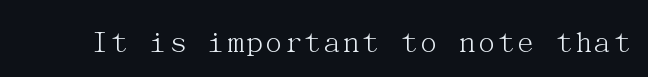
The image shows 33 px light serif type, upright; set normal letter spacing, not underlined; medium stroke contrast and a medium x-height.
